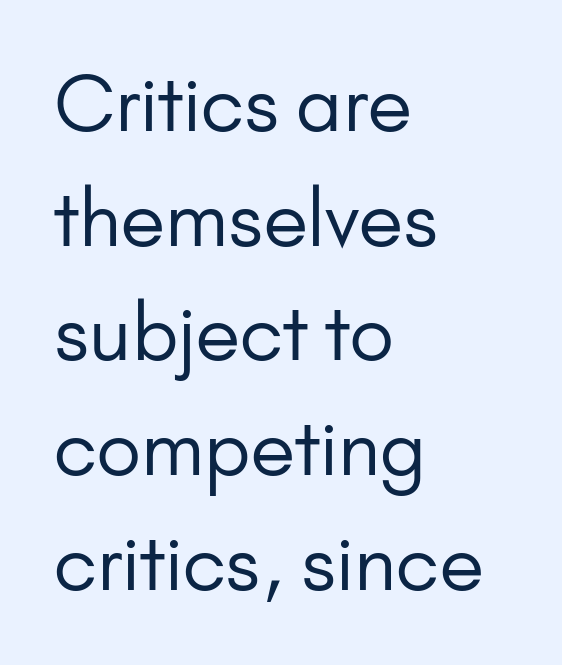
The image shows 77 px regular-weight sans-serif type, upright; set left-aligned, normal line spacing (1.49x), normal letter spacing, not underlined; low stroke contrast and a small x-height.
